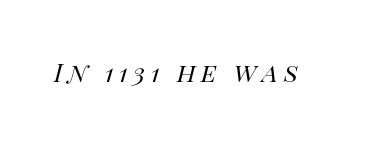
{"italic": "yes", "lean": "right", "slant_degrees": 14, "bold": "no", "underline": "no", "letter_spacing": "wide", "letter_spacing_em": 0.22, "glyph_px": 25}
